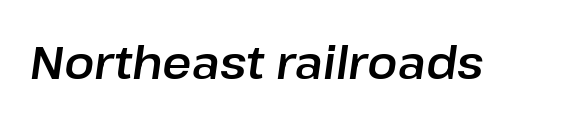
The image shows 45 px text type, italic (leaning right); set normal letter spacing, not underlined; low stroke contrast and a medium x-height.
